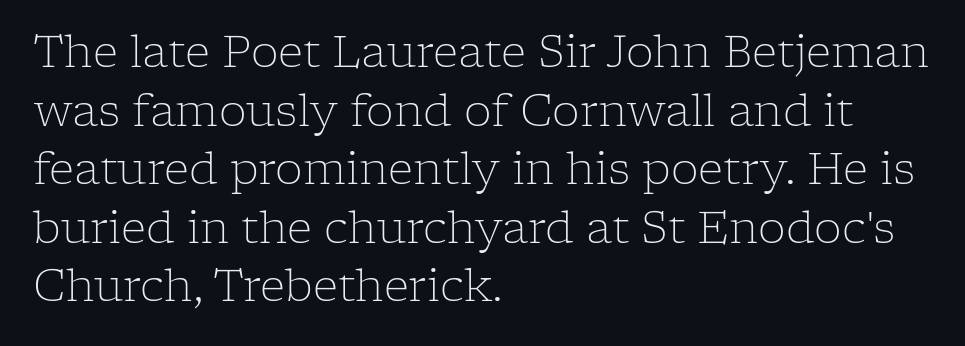
The image shows 44 px light serif type, upright; set left-aligned, normal line spacing (1.33x), normal letter spacing, not underlined; low stroke contrast and a medium x-height.
